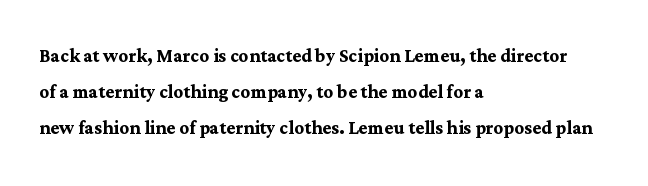
The image shows 24 px bold type, upright; set left-aligned, normal line spacing (1.51x), normal letter spacing, not underlined.
